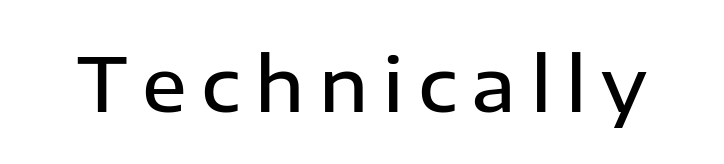
Q: Is the text bold? A: Semi-bold.
Q: Is the text italic (slanted)? A: No, it is upright.
Q: Is the typeface a serif or a sans-serif typeface? A: Sans-serif.
Q: Is the text underlined? A: No.
Q: Is the spacing between letters normal or unusually wide? A: Unusually wide.
Q: Width (condensed, normal, or wide)? A: Normal.
Q: Stroke contrast? A: Low.
Q: x-height? A: Medium.
Q: Monospaced? A: No.
